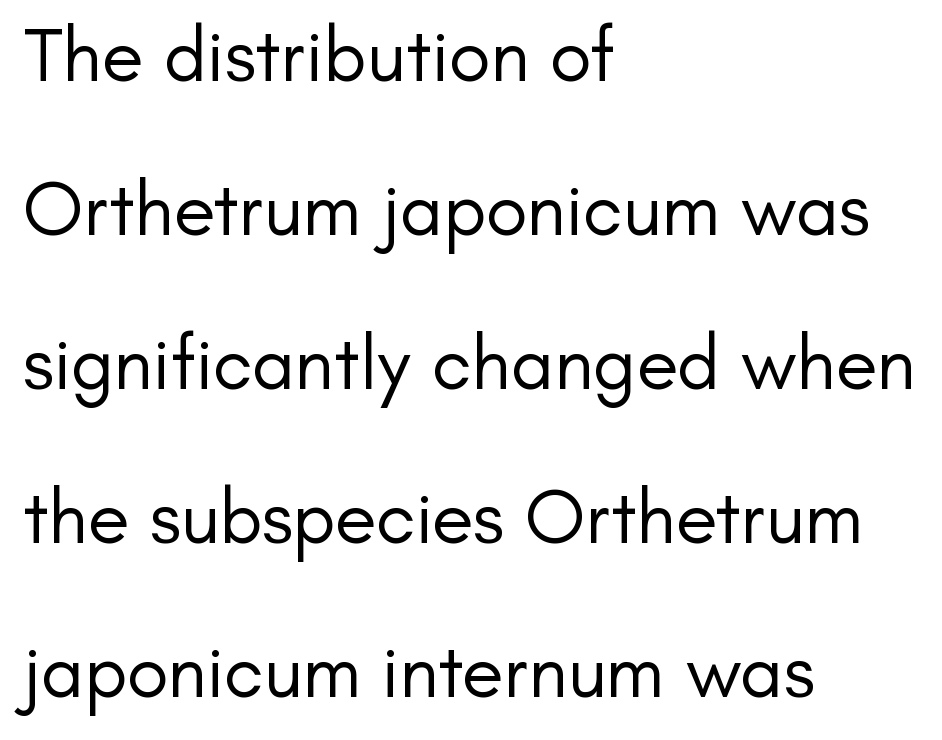
Q: Is the text bold? A: No.
Q: Is the text italic (slanted)? A: No, it is upright.
Q: Is the typeface a serif or a sans-serif typeface? A: Sans-serif.
Q: Is the text underlined? A: No.
Q: How is the paragraph aligned? A: Left-aligned.
Q: Is the spacing between letters normal or unusually wide? A: Normal.
Q: Is the spacing between lines tight, normal or loose? A: Loose.
Q: Width (condensed, normal, or wide)? A: Normal.
Q: Stroke contrast? A: Low.
Q: x-height? A: Small.
Q: Monospaced? A: No.
